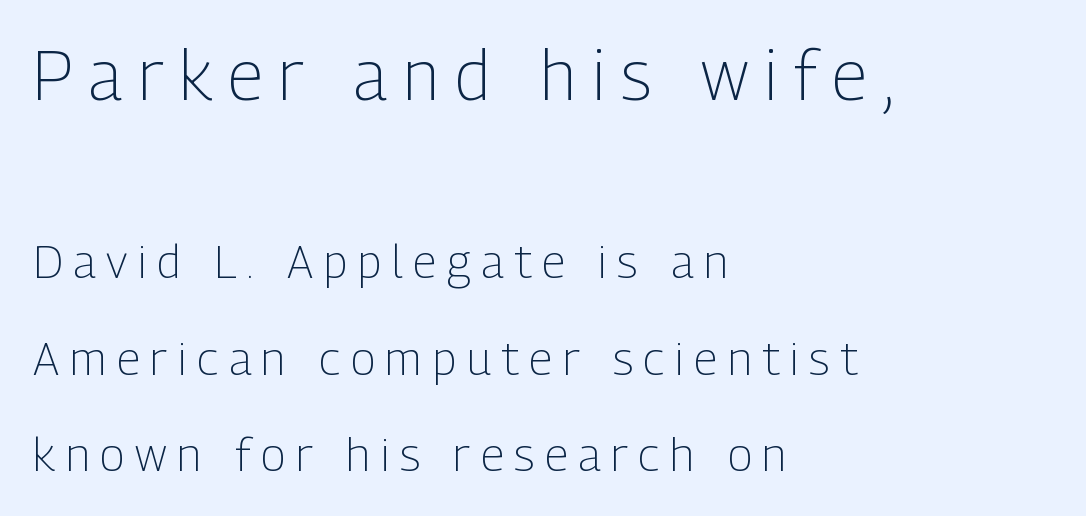
The image shows 69 px light, condensed sans-serif type, upright; set left-aligned, loose line spacing (2.1x), unusually wide letter spacing (+0.23 em), not underlined; the first (top) block is 1.5x larger; low stroke contrast and a medium x-height.
